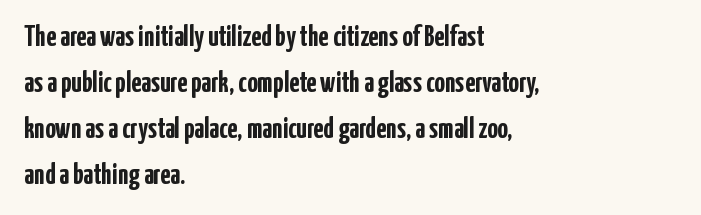
Characters follow at the spacing the type designer built in. The letters advance in unequal steps, a hallmark of proportional type. The face used here has the dense, thick strokes of a bold. A student would call this left alignment; a typographer would say flush left, rag right. Underline: absent.
